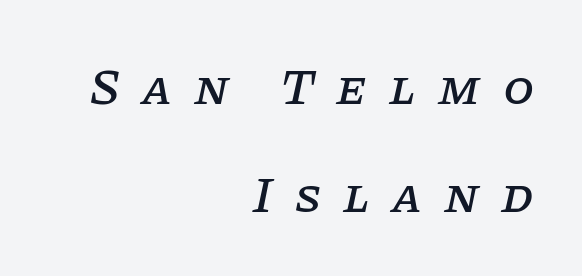
The image shows 50 px serif type, italic (leaning right); set right-aligned, loose line spacing (2.16x), unusually wide letter spacing (+0.44 em), not underlined; low stroke contrast and a large x-height.
